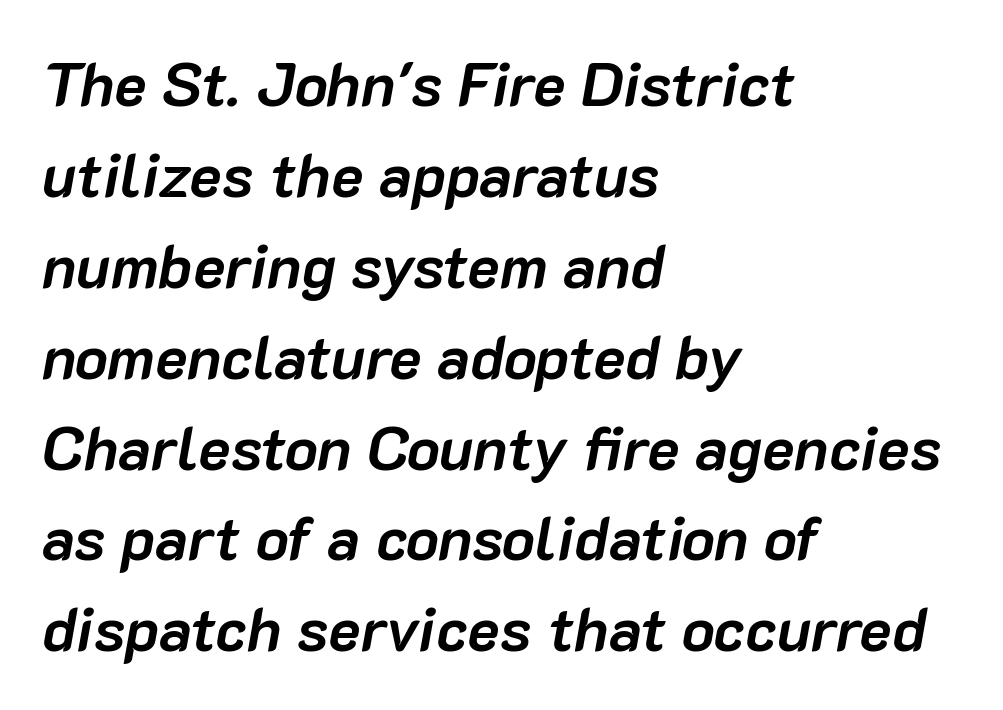
{"italic": "yes", "lean": "right", "slant_degrees": 10, "bold": "yes", "weight": "semibold", "width": "normal", "stroke_contrast": "low", "x_height": "medium", "monospaced": "no", "underline": "no", "align": "left", "line_spacing": "normal", "line_spacing_ratio": 1.49, "letter_spacing": "normal", "letter_spacing_em": 0.0, "glyph_px": 61}
